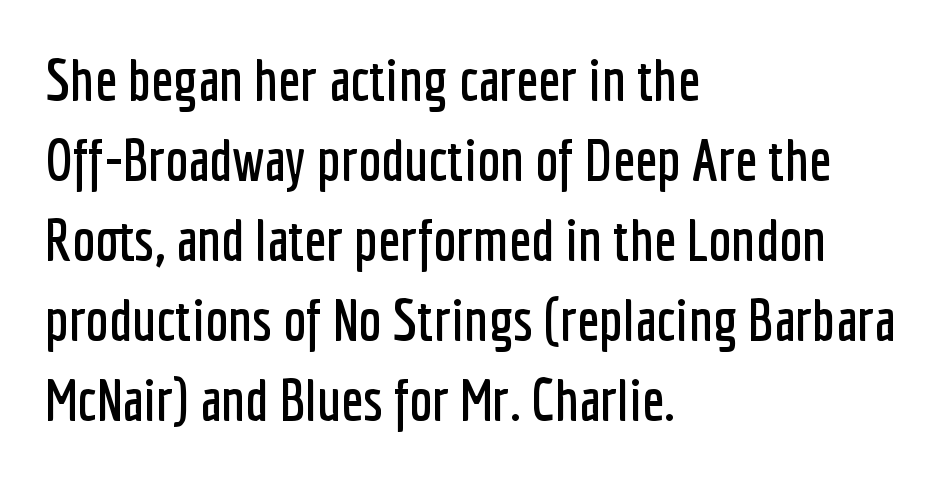
Q: Is the text italic (slanted)? A: No, it is upright.
Q: Is the typeface a serif or a sans-serif typeface? A: Sans-serif.
Q: Is the text underlined? A: No.
Q: How is the paragraph aligned? A: Left-aligned.
Q: Is the spacing between letters normal or unusually wide? A: Normal.
Q: Is the spacing between lines tight, normal or loose? A: Normal.
Q: Width (condensed, normal, or wide)? A: Condensed.
Q: Stroke contrast? A: Low.
Q: x-height? A: Medium.
Q: Monospaced? A: No.
